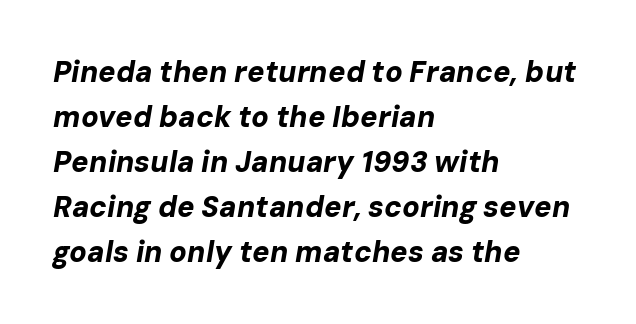
Q: Is the text bold? A: Yes.
Q: Is the text italic (slanted)? A: Yes, it leans right by about 10 degrees.
Q: Is the text underlined? A: No.
Q: How is the paragraph aligned? A: Left-aligned.
Q: Is the spacing between letters normal or unusually wide? A: Normal.
Q: Is the spacing between lines tight, normal or loose? A: Normal.
Q: Width (condensed, normal, or wide)? A: Normal.
Q: Stroke contrast? A: Low.
Q: x-height? A: Medium.
Q: Monospaced? A: No.
